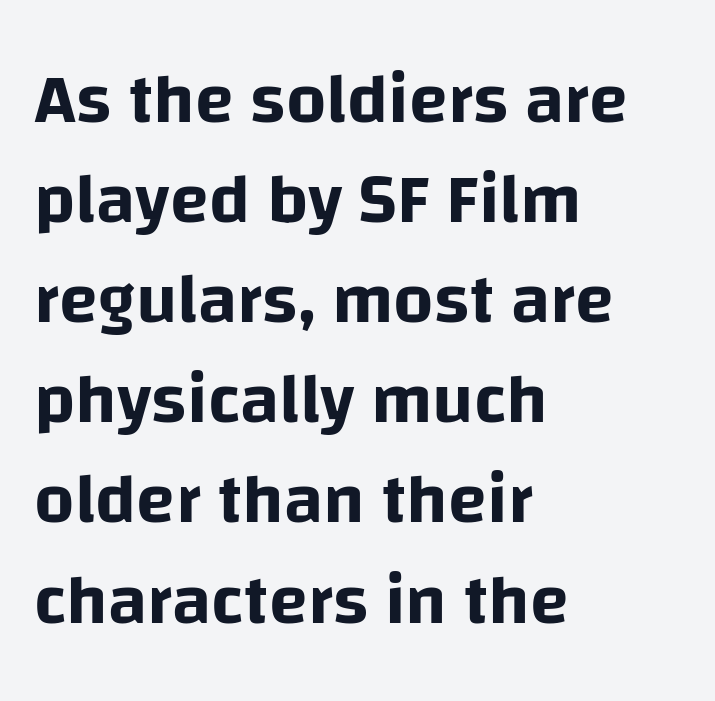
The image shows 71 px sans-serif type, upright; set left-aligned, normal line spacing (1.41x), normal letter spacing, not underlined; low stroke contrast and a large x-height.
